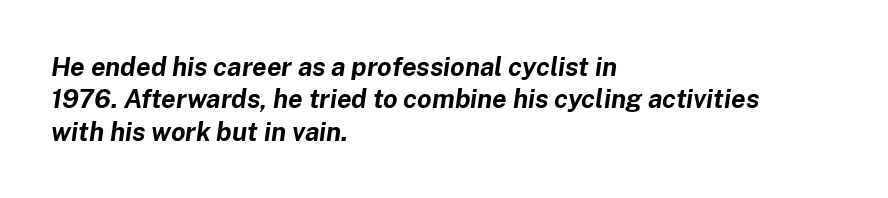
Q: Is the text bold? A: Yes.
Q: Is the text italic (slanted)? A: Yes, it leans right by about 8 degrees.
Q: Is the text underlined? A: No.
Q: How is the paragraph aligned? A: Left-aligned.
Q: Is the spacing between letters normal or unusually wide? A: Normal.
Q: Is the spacing between lines tight, normal or loose? A: Normal.
